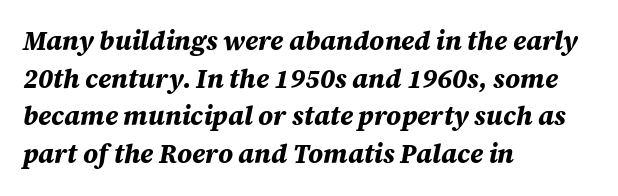
{"italic": "yes", "lean": "right", "slant_degrees": 12, "bold": "yes", "underline": "no", "align": "left", "line_spacing": "normal", "line_spacing_ratio": 1.45, "letter_spacing": "normal", "letter_spacing_em": 0.0, "glyph_px": 26}
